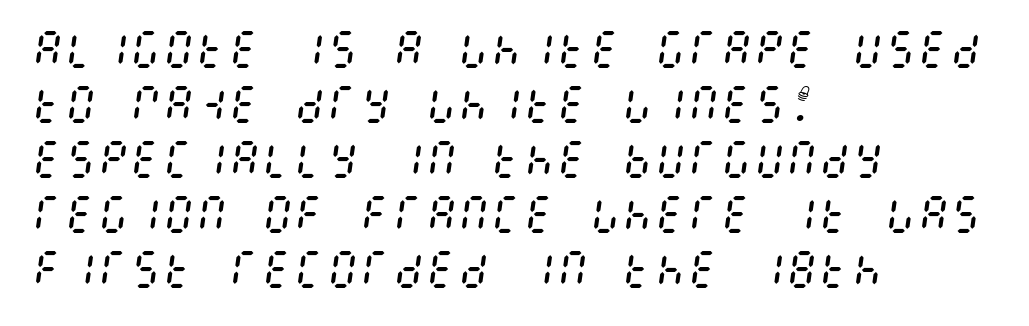
{"italic": "yes", "lean": "right", "slant_degrees": 8, "bold": "no", "weight": "regular", "width": "condensed", "stroke_contrast": "medium", "x_height": "large", "underline": "no", "align": "left", "line_spacing": "normal", "line_spacing_ratio": 1.34, "letter_spacing": "normal", "letter_spacing_em": 0.0, "glyph_px": 41}
